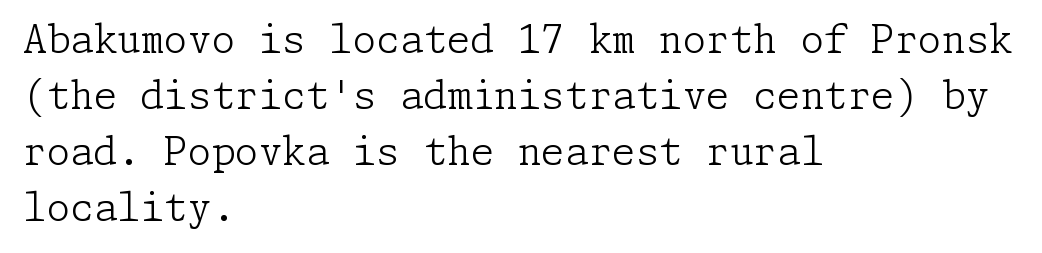
Q: Is the text bold? A: No.
Q: Is the text italic (slanted)? A: No, it is upright.
Q: Is the typeface a serif or a sans-serif typeface? A: Serif.
Q: Is the text underlined? A: No.
Q: How is the paragraph aligned? A: Left-aligned.
Q: Is the spacing between letters normal or unusually wide? A: Normal.
Q: Is the spacing between lines tight, normal or loose? A: Normal.
Q: Width (condensed, normal, or wide)? A: Normal.
Q: Stroke contrast? A: Low.
Q: x-height? A: Medium.
